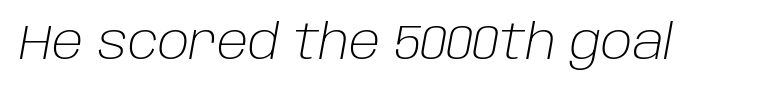
Nothing unusual about the tracking: characters are spaced as the font intends. Weight: regular or lighter. The specimen reads as italic at a glance. Each letter keeps its own natural width here, so spacing adapts to shape. Has an underline been added? It has not.
